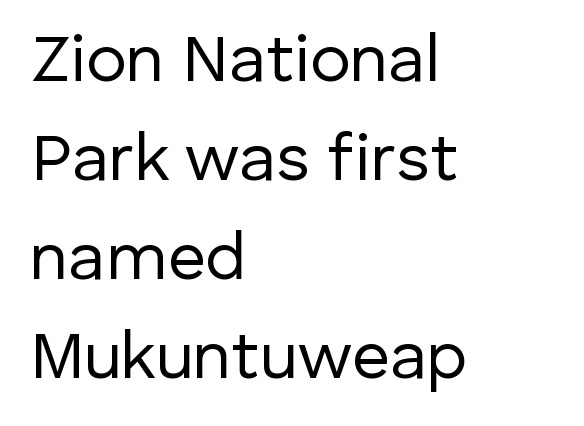
{"serif": "no", "italic": "no", "bold": "no", "weight": "regular", "width": "normal", "stroke_contrast": "low", "x_height": "medium", "monospaced": "no", "underline": "no", "align": "left", "line_spacing": "normal", "line_spacing_ratio": 1.48, "letter_spacing": "normal", "letter_spacing_em": 0.0, "glyph_px": 67}
